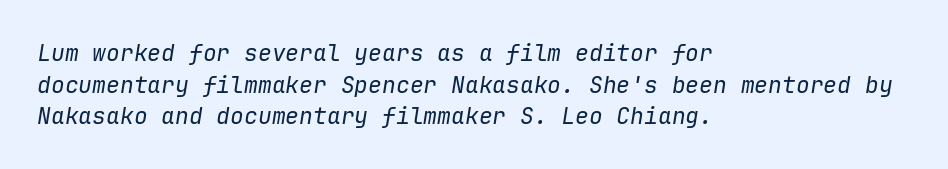
Honestly, there is no underline to notice here at all. A classic flush-left, rag-right setting is used for this passage. Observe the ordinary spacing: letters are neighbours, not strangers. The passage shown leans; its letterforms are oblique.
